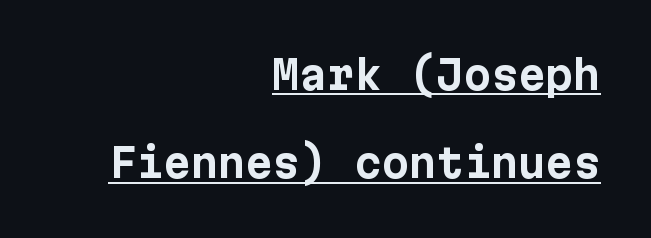
{"serif": "no", "italic": "no", "bold": "yes", "weight": "bold", "width": "normal", "stroke_contrast": "low", "x_height": "medium", "underline": "yes", "align": "right", "line_spacing": "loose", "line_spacing_ratio": 2.26, "letter_spacing": "normal", "letter_spacing_em": 0.0, "glyph_px": 39}
